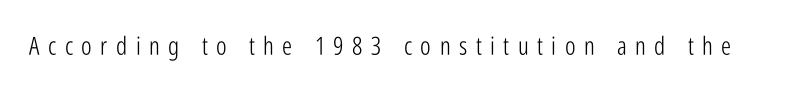
Q: Is the text bold? A: No.
Q: Is the text italic (slanted)? A: No, it is upright.
Q: Is the text underlined? A: No.
Q: Is the spacing between letters normal or unusually wide? A: Unusually wide.
